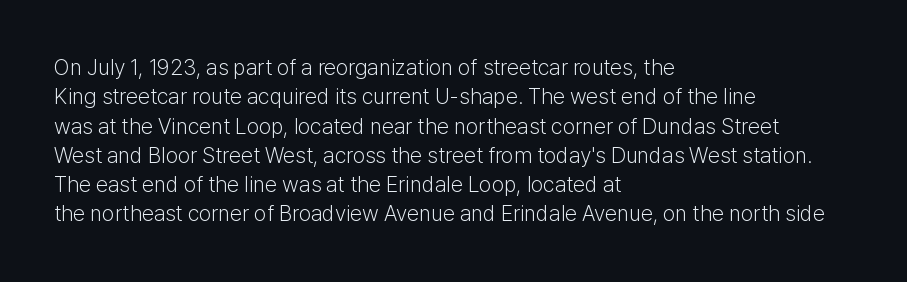
Q: Is the text bold? A: No.
Q: Is the text italic (slanted)? A: No, it is upright.
Q: Is the text underlined? A: No.
Q: How is the paragraph aligned? A: Left-aligned.
Q: Is the spacing between letters normal or unusually wide? A: Normal.
Q: Is the spacing between lines tight, normal or loose? A: Normal.
